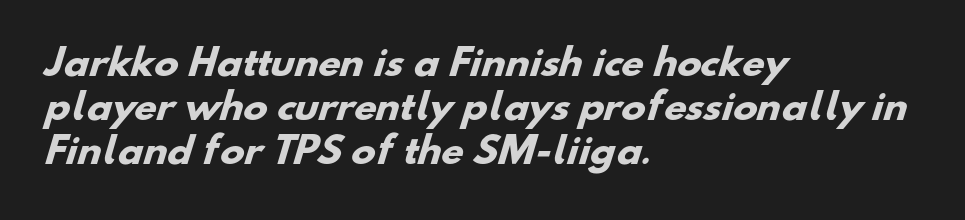
These lines keep a tight, regular rhythm from letter to letter. Does the copy run flush right? No — it runs flush left. The rendering uses natural spacing where letterforms have individual widths. Stroke terminals: plain, sans-serif. Each row of text sits above clean, open space.
